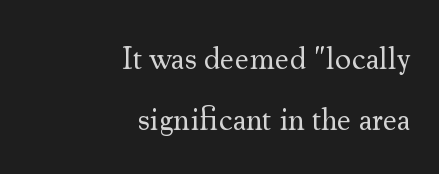
{"serif": "yes", "italic": "no", "bold": "no", "weight": "regular", "width": "normal", "stroke_contrast": "medium", "x_height": "small", "monospaced": "no", "underline": "no", "align": "right", "line_spacing": "loose", "line_spacing_ratio": 1.91, "letter_spacing": "normal", "letter_spacing_em": 0.0, "glyph_px": 32}
